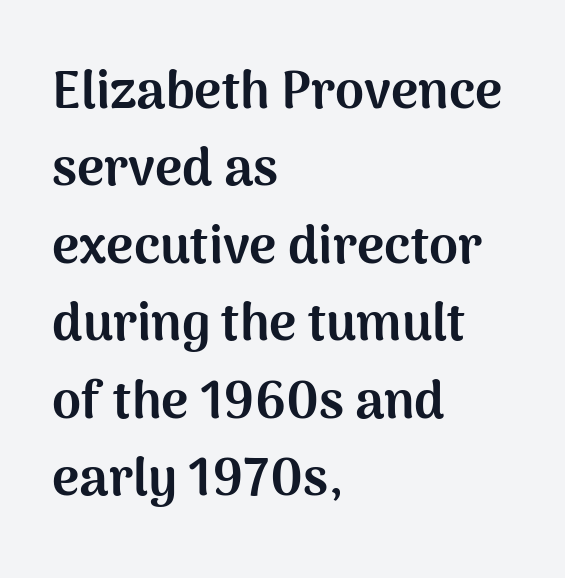
{"serif": "no", "italic": "no", "bold": "yes", "weight": "bold", "width": "normal", "stroke_contrast": "medium", "x_height": "medium", "monospaced": "no", "underline": "no", "align": "left", "line_spacing": "normal", "line_spacing_ratio": 1.49, "letter_spacing": "normal", "letter_spacing_em": 0.0, "glyph_px": 52}
